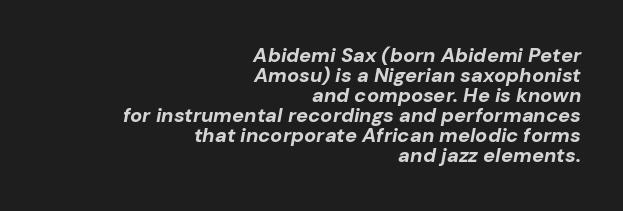
{"italic": "yes", "lean": "right", "slant_degrees": 10, "bold": "yes", "underline": "no", "align": "right", "line_spacing": "tight", "line_spacing_ratio": 1.0, "letter_spacing": "normal", "letter_spacing_em": 0.0, "glyph_px": 20}
